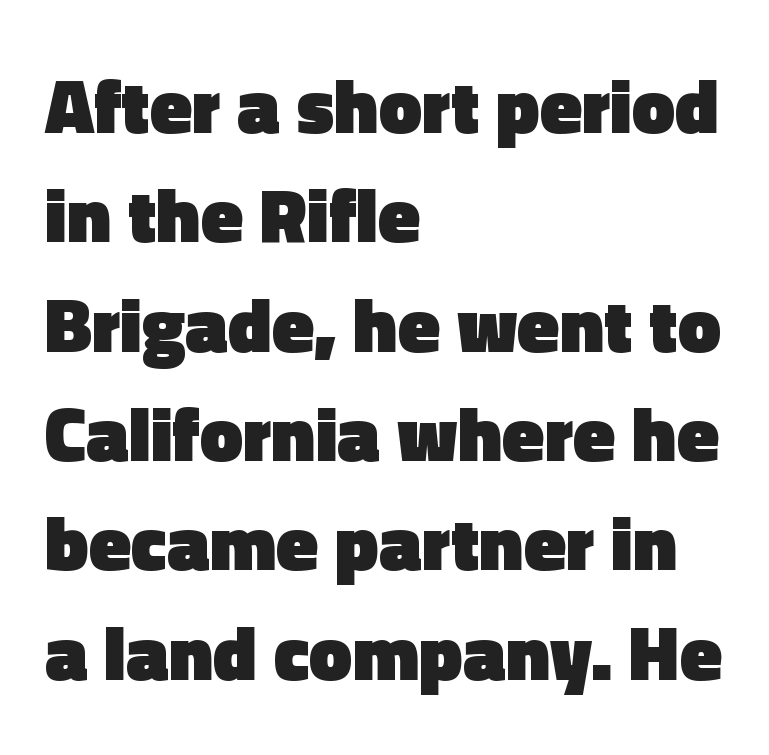
The specimen reads as upright at a glance. The characters look thick and weighty, a clear bold. Leading matches the norm, producing a regular column. Does the copy run flush right? No — it runs flush left. Students, note that the glyphs here touch the page at normal intervals.
